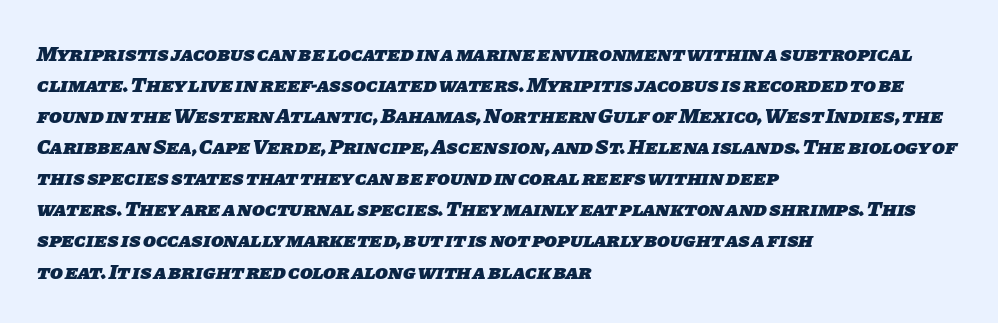
Q: Is the text bold? A: Yes.
Q: Is the text underlined? A: No.
Q: How is the paragraph aligned? A: Left-aligned.
Q: Is the spacing between letters normal or unusually wide? A: Normal.
Q: Is the spacing between lines tight, normal or loose? A: Normal.
